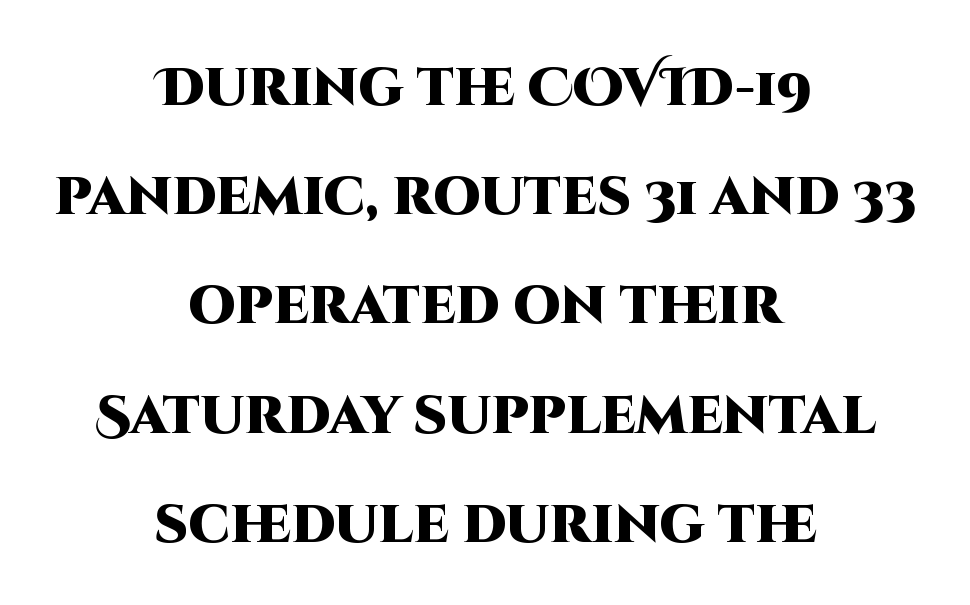
The image shows 53 px heavy sans-serif type, upright; set centered, loose line spacing (2.06x), normal letter spacing, not underlined; high stroke contrast and a large x-height.
